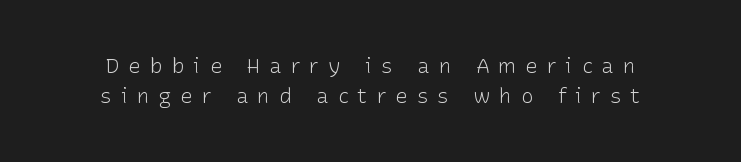
{"italic": "no", "bold": "no", "underline": "no", "line_spacing": "normal", "line_spacing_ratio": 1.42, "letter_spacing": "wide", "letter_spacing_em": 0.43, "glyph_px": 21}
